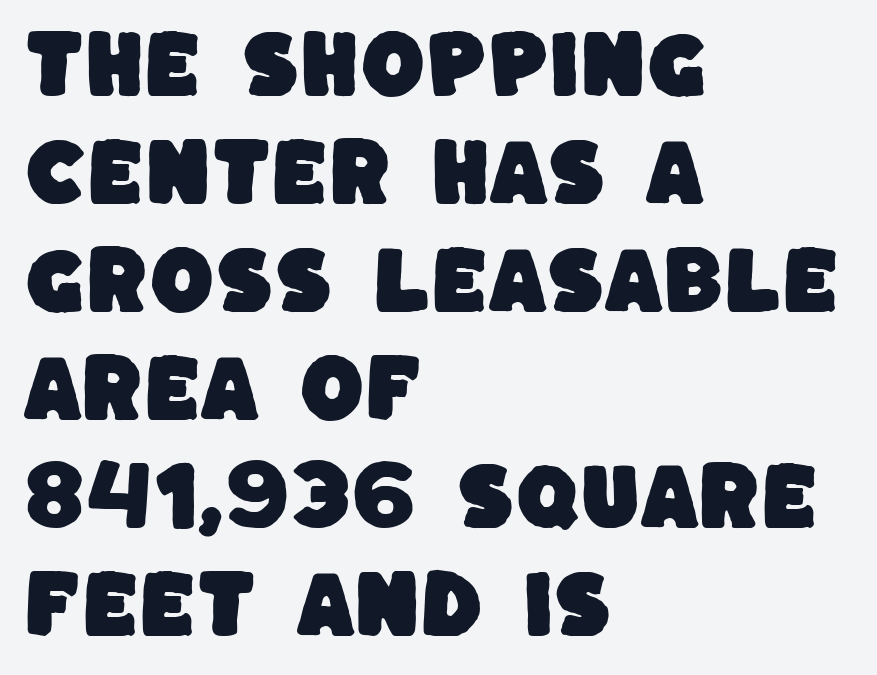
The image shows 74 px sans-serif type; set left-aligned, normal line spacing (1.46x), normal letter spacing, not underlined; low stroke contrast and a large x-height.
